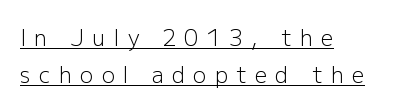
Q: Is the text bold? A: No.
Q: Is the text italic (slanted)? A: No, it is upright.
Q: Is the text underlined? A: Yes.
Q: How is the paragraph aligned? A: Left-aligned.
Q: Is the spacing between letters normal or unusually wide? A: Unusually wide.
Q: Is the spacing between lines tight, normal or loose? A: Normal.
